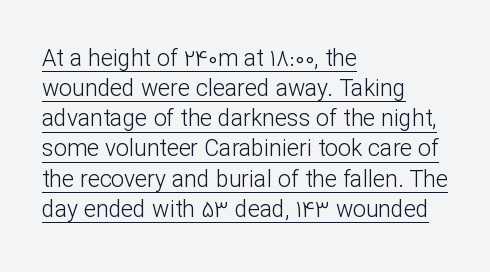
The image shows 23 px text type, upright; set left-aligned, normal line spacing (1.31x), normal letter spacing, underlined.
